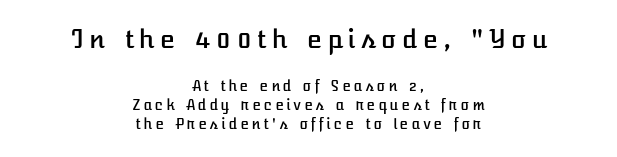
{"italic": "no", "underline": "no", "align": "center", "line_spacing": "normal", "line_spacing_ratio": 1.36, "larger_block": "first", "size_ratio": 1.79, "glyph_px": 25}
